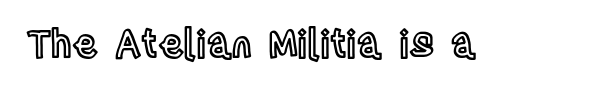
{"italic": "no", "width": "condensed", "x_height": "large", "monospaced": "no", "underline": "no", "letter_spacing": "normal", "letter_spacing_em": 0.0, "glyph_px": 37}
